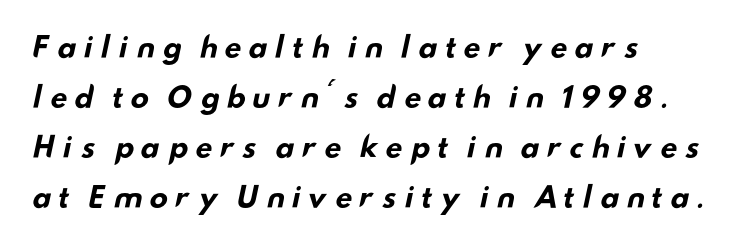
{"serif": "no", "bold": "yes", "weight": "bold", "width": "wide", "stroke_contrast": "low", "x_height": "small", "monospaced": "no", "underline": "no", "align": "left", "line_spacing_ratio": 1.79, "letter_spacing": "wide", "letter_spacing_em": 0.21, "glyph_px": 28}
